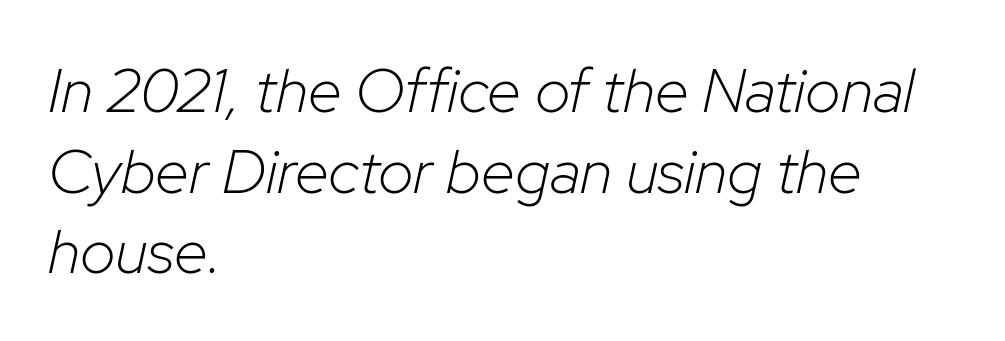
Check the space under the baseline: it is left empty. Each word holds together tightly as a unit, with standard inter-letter gaps. Slanted lettering throughout. Think of a printed novel: that variable character pitch is what you see here. Casual observation: everything's shoved over to the left.
